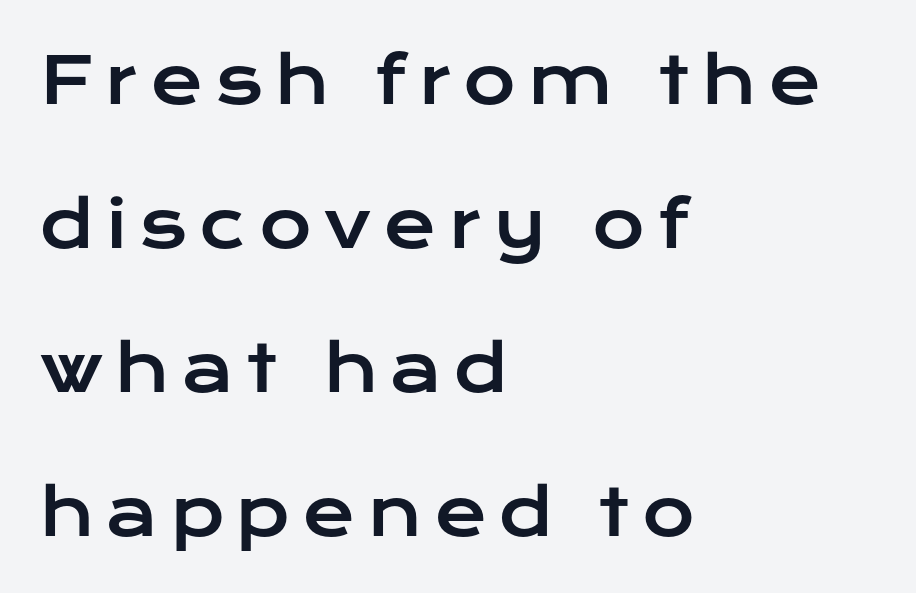
{"serif": "no", "italic": "no", "width": "wide", "stroke_contrast": "low", "x_height": "medium", "monospaced": "no", "underline": "no", "align": "left", "line_spacing": "loose", "line_spacing_ratio": 2.25, "glyph_px": 64}
